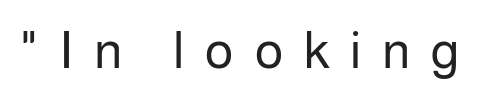
The type family on display is of the sans-serif kind. A bare baseline throughout the passage. This sample has the flowing, uneven cadence of proportional lettering. There is plenty of visible air inserted between adjacent glyphs. Stems here are at most as thick as an everyday book face.
